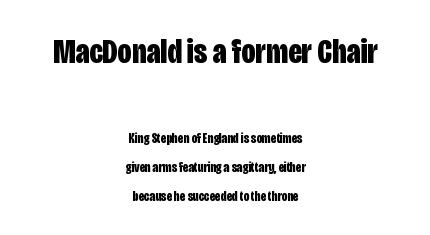
The image shows 35 px bold, condensed sans-serif type, upright; set centered, loose line spacing (2.04x), normal letter spacing, not underlined; the first (top) block is 2.5x larger; low stroke contrast and a large x-height.
